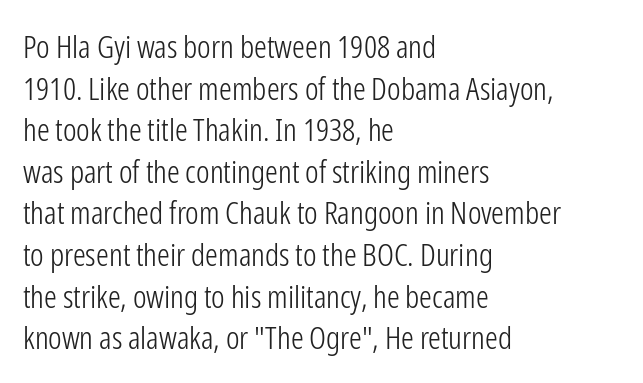
The image shows 32 px light, condensed sans-serif type, upright; set left-aligned, normal line spacing (1.3x), normal letter spacing, not underlined; low stroke contrast and a medium x-height.
